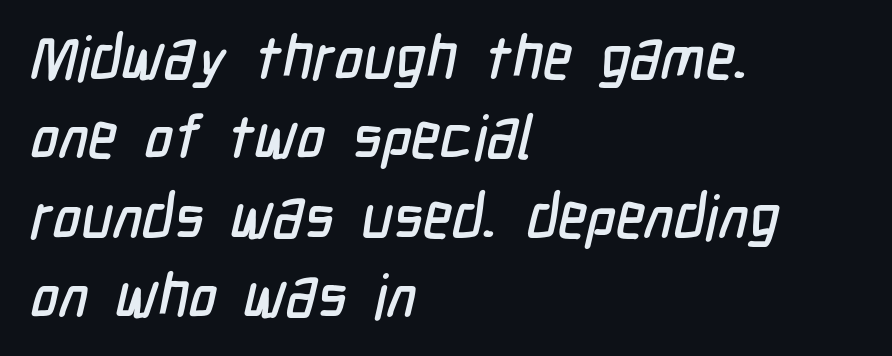
The passage shown is typed in a proportional face where columns would drift. The rendering anchors every line to the left-hand side. Type style note: lacks serifs. The passage shown has conventional tracking throughout. Descenders hang freely into open space.
